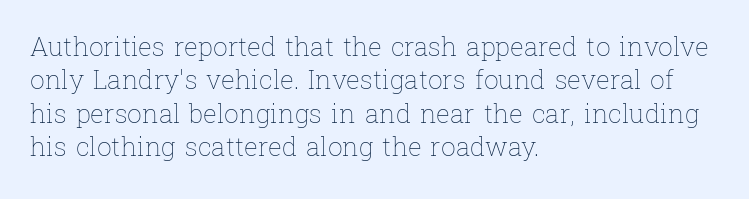
The image shows 26 px text type, upright; set left-aligned, normal line spacing (1.28x), normal letter spacing, not underlined.
